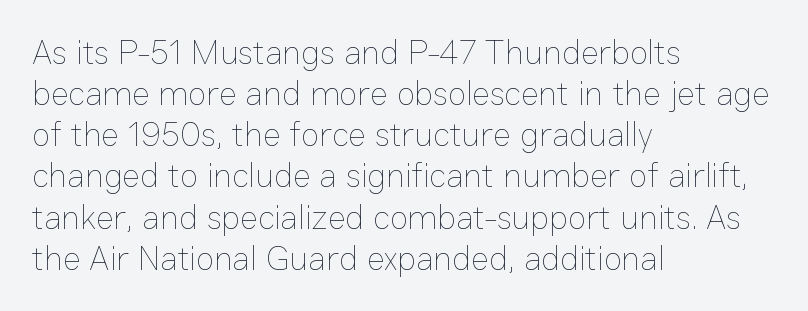
Q: Is the text bold? A: No.
Q: Is the text italic (slanted)? A: No, it is upright.
Q: Is the text underlined? A: No.
Q: How is the paragraph aligned? A: Left-aligned.
Q: Is the spacing between letters normal or unusually wide? A: Normal.
Q: Width (condensed, normal, or wide)? A: Normal.
Q: Stroke contrast? A: Low.
Q: x-height? A: Medium.
Q: Monospaced? A: No.
